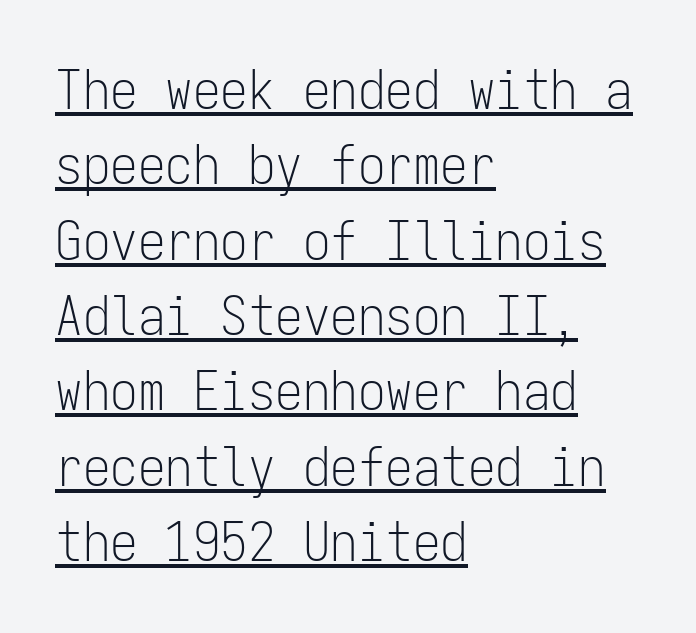
{"serif": "no", "italic": "no", "bold": "no", "weight": "light", "width": "condensed", "stroke_contrast": "low", "x_height": "medium", "monospaced": "yes", "underline": "yes", "align": "left", "line_spacing": "normal", "line_spacing_ratio": 1.37, "letter_spacing": "normal", "letter_spacing_em": 0.0, "glyph_px": 55}
